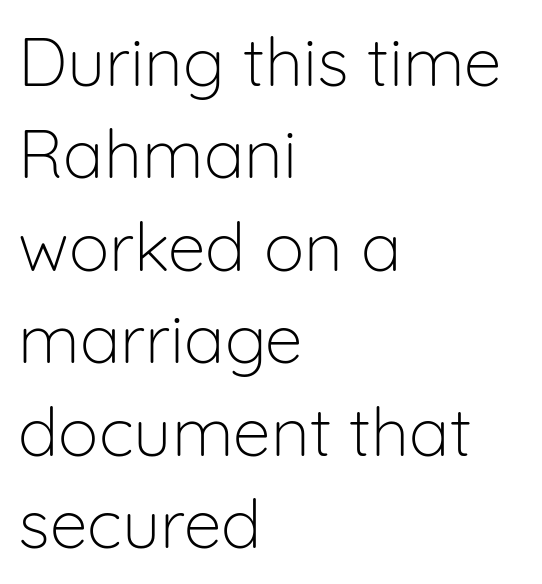
The image shows 68 px light sans-serif type, upright; set left-aligned, normal line spacing (1.36x), normal letter spacing, not underlined; low stroke contrast and a medium x-height.
